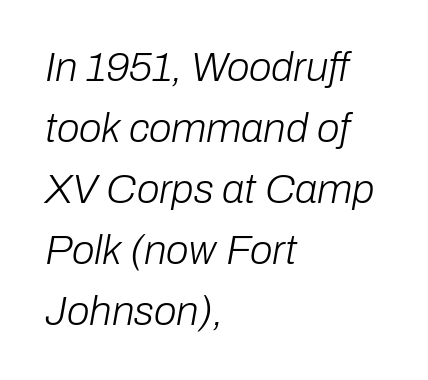
Q: Is the text bold? A: No.
Q: Is the text italic (slanted)? A: Yes, it leans right by about 10 degrees.
Q: Is the text underlined? A: No.
Q: How is the paragraph aligned? A: Left-aligned.
Q: Is the spacing between letters normal or unusually wide? A: Normal.
Q: Is the spacing between lines tight, normal or loose? A: Normal.
Q: Width (condensed, normal, or wide)? A: Normal.
Q: Stroke contrast? A: Low.
Q: x-height? A: Medium.
Q: Monospaced? A: No.
